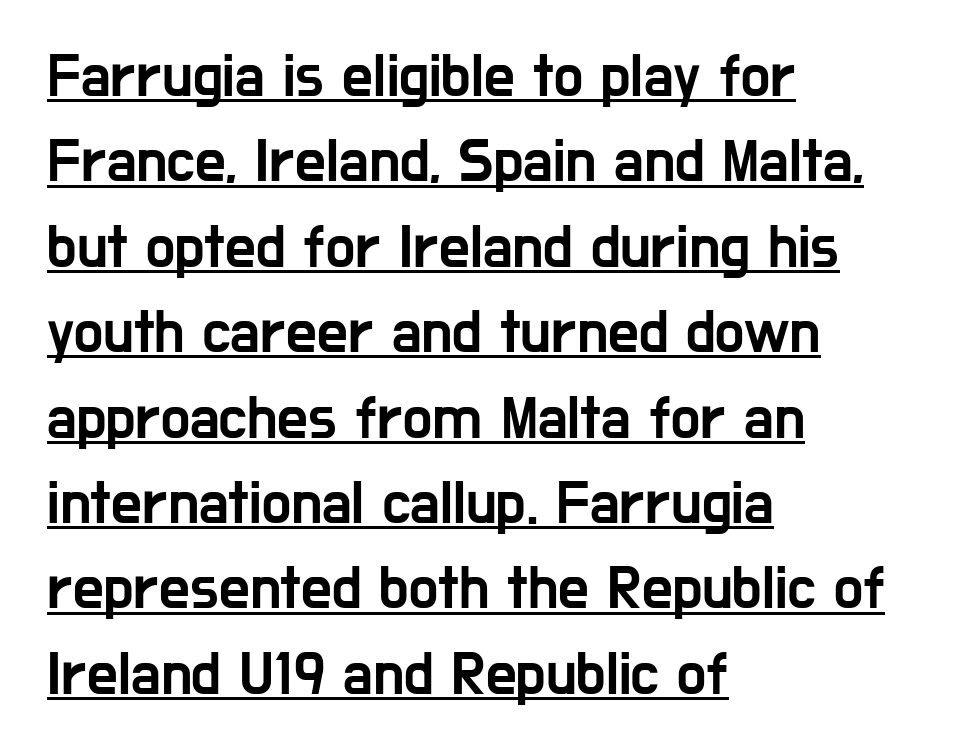
{"serif": "no", "italic": "no", "width": "condensed", "stroke_contrast": "low", "x_height": "medium", "monospaced": "no", "underline": "yes", "align": "left", "line_spacing": "normal", "line_spacing_ratio": 1.4, "letter_spacing": "normal", "letter_spacing_em": 0.0, "glyph_px": 61}
